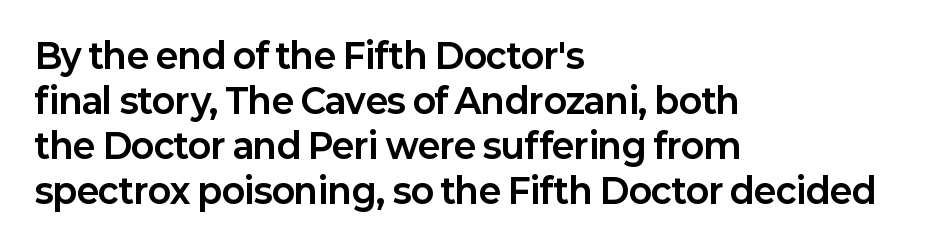
Q: Is the text bold? A: Yes.
Q: Is the text italic (slanted)? A: No, it is upright.
Q: Is the typeface a serif or a sans-serif typeface? A: Sans-serif.
Q: Is the text underlined? A: No.
Q: How is the paragraph aligned? A: Left-aligned.
Q: Is the spacing between letters normal or unusually wide? A: Normal.
Q: Is the spacing between lines tight, normal or loose? A: Normal.
Q: Width (condensed, normal, or wide)? A: Normal.
Q: Stroke contrast? A: Low.
Q: x-height? A: Medium.
Q: Monospaced? A: No.
